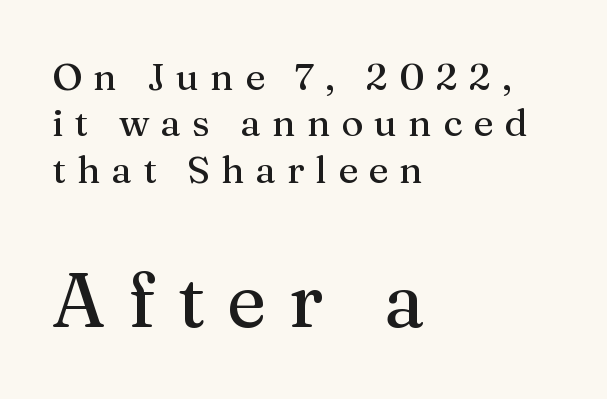
Q: Is the text italic (slanted)? A: No, it is upright.
Q: Is the typeface a serif or a sans-serif typeface? A: Serif.
Q: Is the text underlined? A: No.
Q: How is the paragraph aligned? A: Left-aligned.
Q: Is the spacing between letters normal or unusually wide? A: Unusually wide.
Q: Which block of text is set in a larger size, the first (top) or the second (bottom)? A: The second (bottom) one.
Q: Width (condensed, normal, or wide)? A: Normal.
Q: Stroke contrast? A: Medium.
Q: x-height? A: Medium.
Q: Monospaced? A: No.
